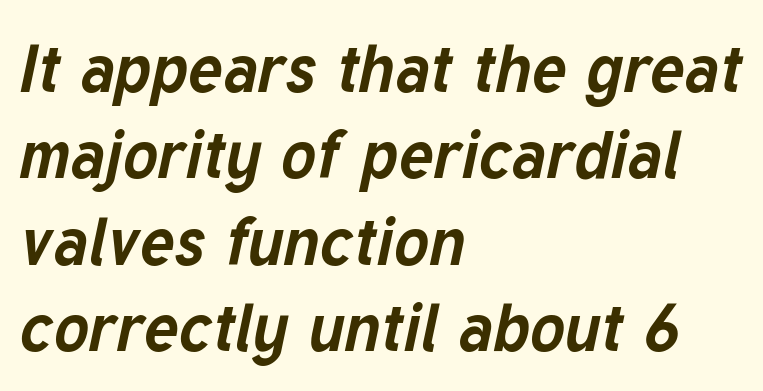
Q: Is the text bold? A: Yes.
Q: Is the text italic (slanted)? A: Yes, it leans right by about 12 degrees.
Q: Is the text underlined? A: No.
Q: How is the paragraph aligned? A: Left-aligned.
Q: Is the spacing between letters normal or unusually wide? A: Normal.
Q: Is the spacing between lines tight, normal or loose? A: Normal.
Q: Width (condensed, normal, or wide)? A: Normal.
Q: Stroke contrast? A: Low.
Q: x-height? A: Medium.
Q: Monospaced? A: No.
